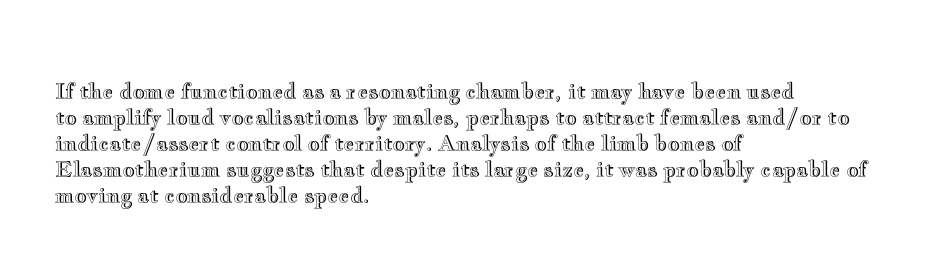
Q: Is the text italic (slanted)? A: No, it is upright.
Q: Is the text underlined? A: No.
Q: How is the paragraph aligned? A: Left-aligned.
Q: Is the spacing between letters normal or unusually wide? A: Normal.
